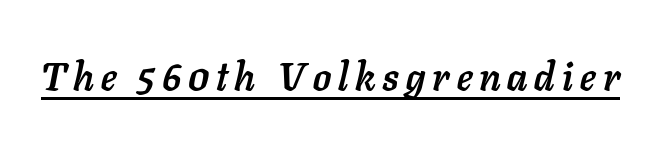
Q: Is the text bold? A: Yes.
Q: Is the text italic (slanted)? A: Yes, it leans right by about 11 degrees.
Q: Is the text underlined? A: Yes.
Q: Width (condensed, normal, or wide)? A: Normal.
Q: Stroke contrast? A: Low.
Q: x-height? A: Medium.
Q: Monospaced? A: No.
